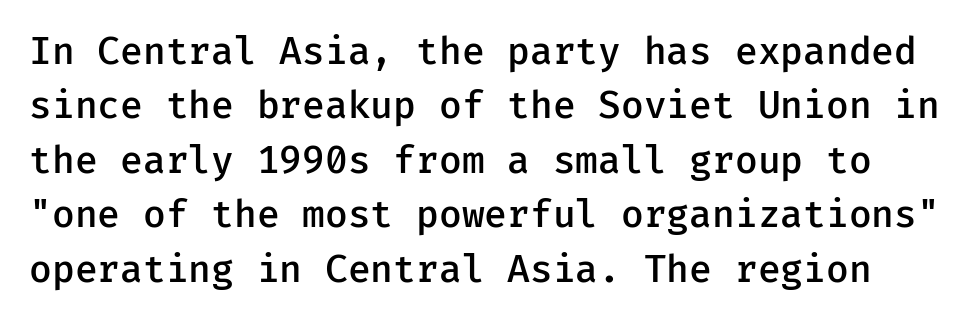
{"serif": "no", "italic": "no", "bold": "semi", "weight": "semibold", "width": "normal", "stroke_contrast": "low", "x_height": "medium", "underline": "no", "line_spacing": "normal", "line_spacing_ratio": 1.47, "letter_spacing": "normal", "letter_spacing_em": 0.0, "glyph_px": 37}
